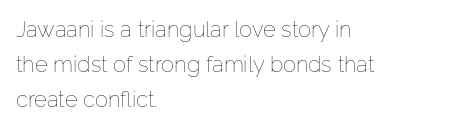
A quiet, ordinary-to-light weight characterises the typeface. Default kerning and tracking; the words read as compact shapes. These lines stack with their left ends in a neat column. The leading is moderate, giving the passage an even texture.
